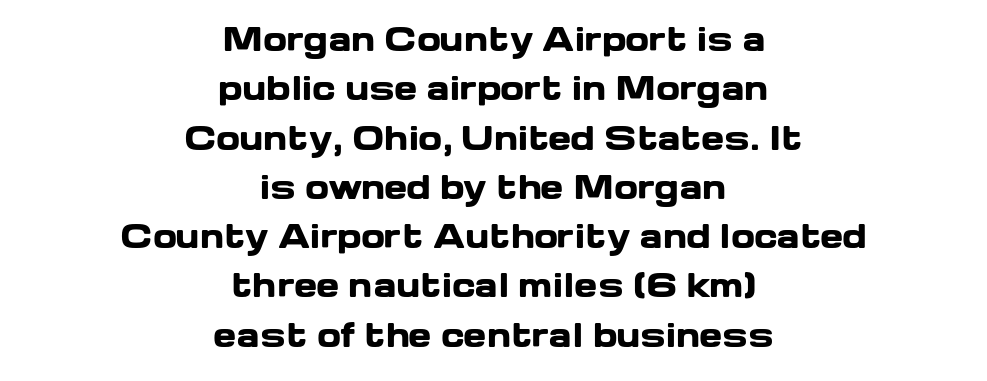
This sample keeps an unexceptional amount of space between lines. Every character sits straight up, as roman type does. Beneath every word, the page is bare. Looks like regular typesetting: each glyph gets only the width it needs. Heavy-handed strokes throughout: this text is bold. Caption: standard tracking, unaltered.
